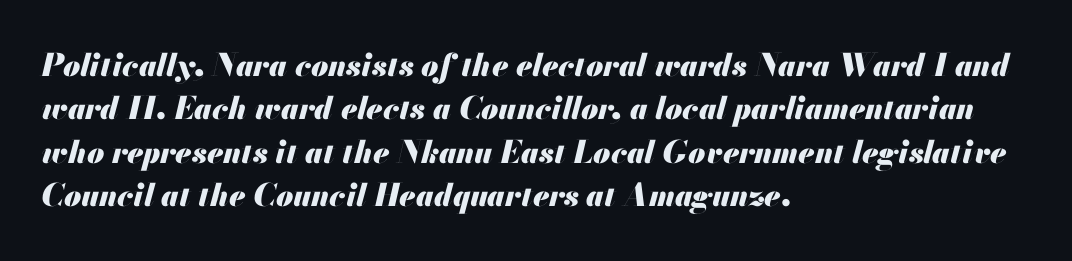
The image shows 31 px heavy type, italic (leaning right); set left-aligned, normal line spacing (1.4x), normal letter spacing, not underlined; medium stroke contrast and a small x-height.
